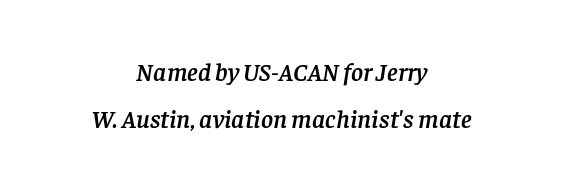
The image shows 26 px text type, italic (leaning right); set centered, line spacing 1.8x, normal letter spacing, not underlined.
